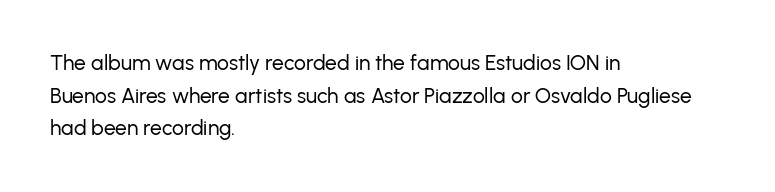
The image shows 21 px text type, upright; set left-aligned, normal line spacing (1.55x), normal letter spacing, not underlined.
